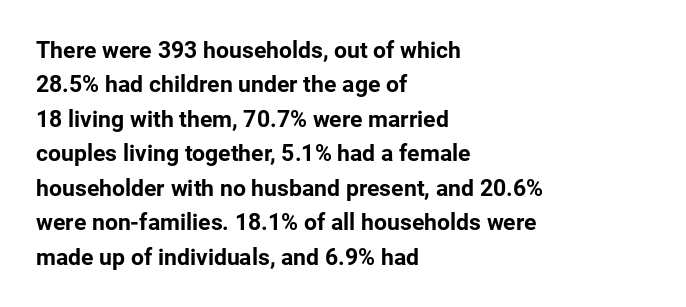
{"italic": "no", "bold": "yes", "underline": "no", "align": "left", "line_spacing": "normal", "line_spacing_ratio": 1.5, "letter_spacing": "normal", "letter_spacing_em": 0.0, "glyph_px": 23}
